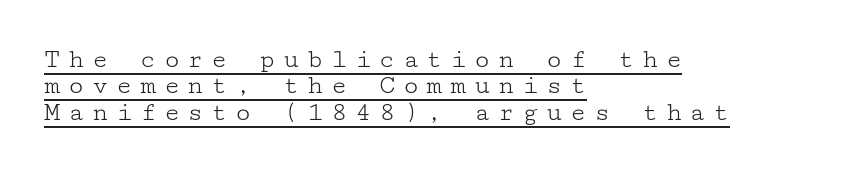
{"italic": "no", "bold": "no", "underline": "yes", "align": "left", "line_spacing": "tight", "line_spacing_ratio": 0.98, "letter_spacing": "wide", "letter_spacing_em": 0.28, "glyph_px": 27}
